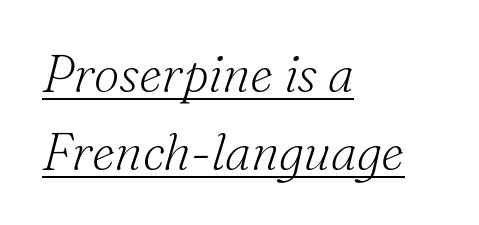
The string is rendered with underlining switched on. The rendering anchors every line to the left-hand side. Do the characters align in a grid? No, the font is proportional. Stroke terminals: seriffed.
